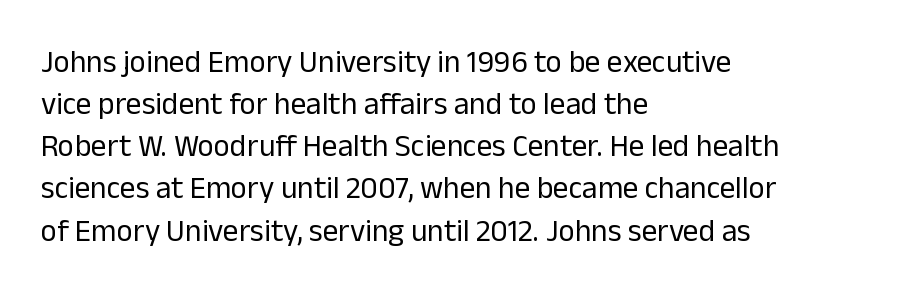
The rendering uses natural spacing where letterforms have individual widths. A sans-serif font was chosen for this passage. Descenders hang freely into open space. Each line starts at the same left margin while the right side varies. Stems and bowls with no extra thickness — not bold. Leading: standard.
